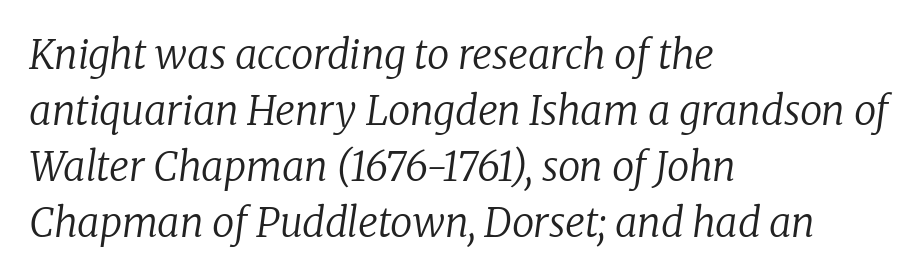
Q: Is the text bold? A: No.
Q: Is the text italic (slanted)? A: Yes, it leans right by about 8 degrees.
Q: Is the typeface a serif or a sans-serif typeface? A: Serif.
Q: Is the text underlined? A: No.
Q: How is the paragraph aligned? A: Left-aligned.
Q: Is the spacing between letters normal or unusually wide? A: Normal.
Q: Is the spacing between lines tight, normal or loose? A: Normal.
Q: Width (condensed, normal, or wide)? A: Normal.
Q: Stroke contrast? A: Low.
Q: x-height? A: Medium.
Q: Monospaced? A: No.
